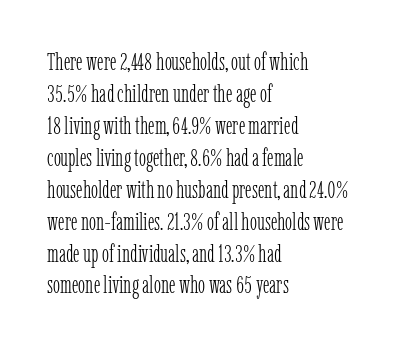
The image shows 24 px text type, upright; set left-aligned, normal line spacing (1.33x), normal letter spacing, not underlined.
